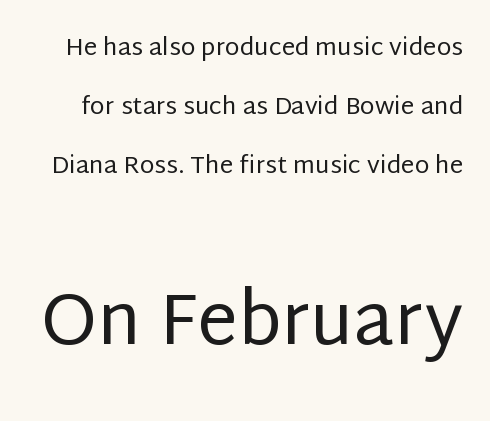
Do the characters align in a grid? No, the font is proportional. Serifs: no, the terminals of the letterforms are clean. You get the small type first, then a jump to larger type. Quick note: underline off. Nothing heavy about these letters — not bold at all. The letters sit at their default tracking, neither squeezed nor spread.
